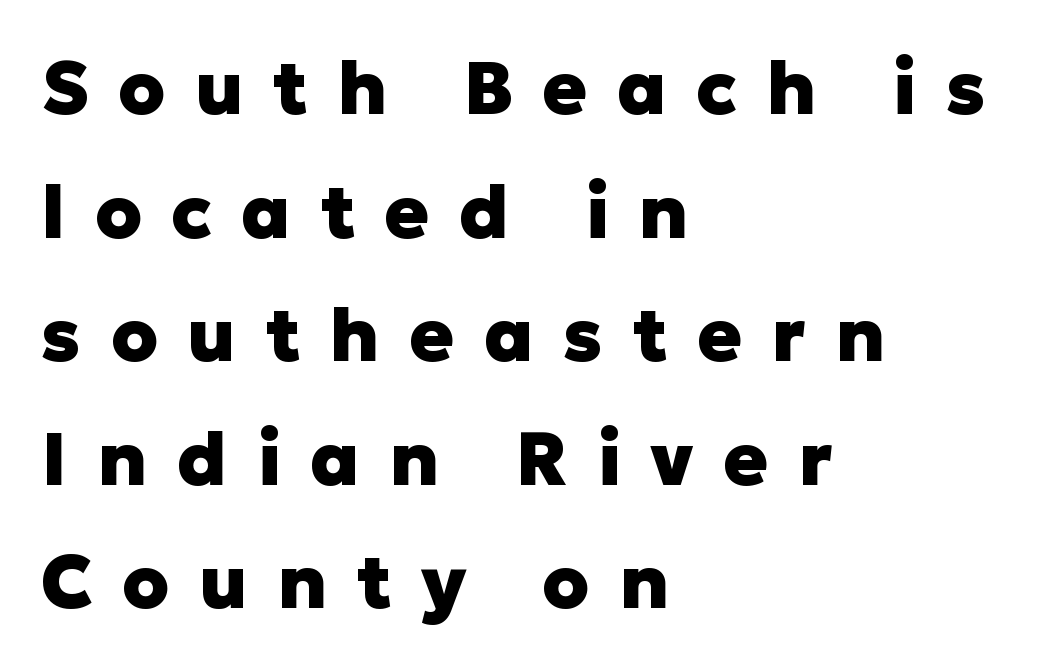
The image shows 74 px heavy sans-serif type, upright; set left-aligned, normal line spacing (1.67x), unusually wide letter spacing (+0.4 em), not underlined; low stroke contrast and a medium x-height.
